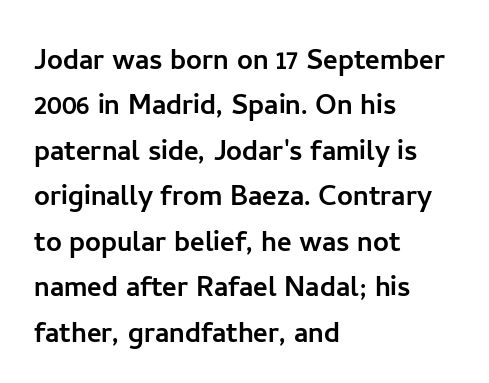
Q: Is the text italic (slanted)? A: No, it is upright.
Q: Is the typeface a serif or a sans-serif typeface? A: Sans-serif.
Q: Is the text underlined? A: No.
Q: How is the paragraph aligned? A: Left-aligned.
Q: Is the spacing between letters normal or unusually wide? A: Normal.
Q: Is the spacing between lines tight, normal or loose? A: Normal.
Q: Width (condensed, normal, or wide)? A: Normal.
Q: Stroke contrast? A: Low.
Q: x-height? A: Medium.
Q: Monospaced? A: No.
